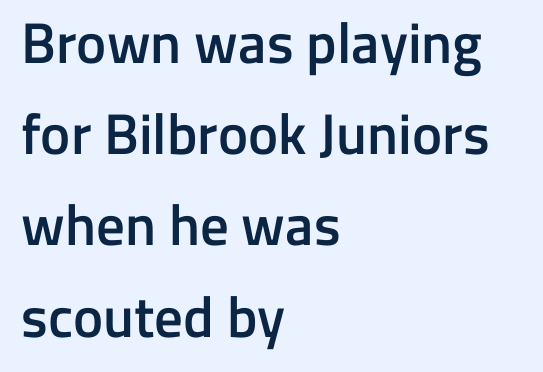
{"serif": "no", "italic": "no", "bold": "semi", "weight": "semibold", "width": "normal", "stroke_contrast": "low", "x_height": "medium", "monospaced": "no", "underline": "no", "align": "left", "line_spacing": "normal", "line_spacing_ratio": 1.6, "letter_spacing": "normal", "letter_spacing_em": 0.0, "glyph_px": 57}
